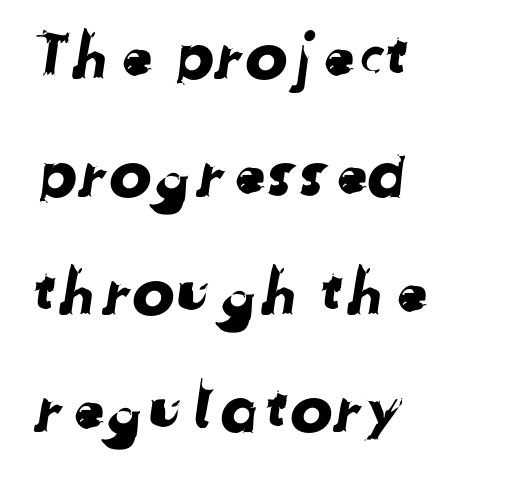
The image shows 64 px sans-serif type; set left-aligned, line spacing 1.84x, normal letter spacing, not underlined; low stroke contrast and a medium x-height.
